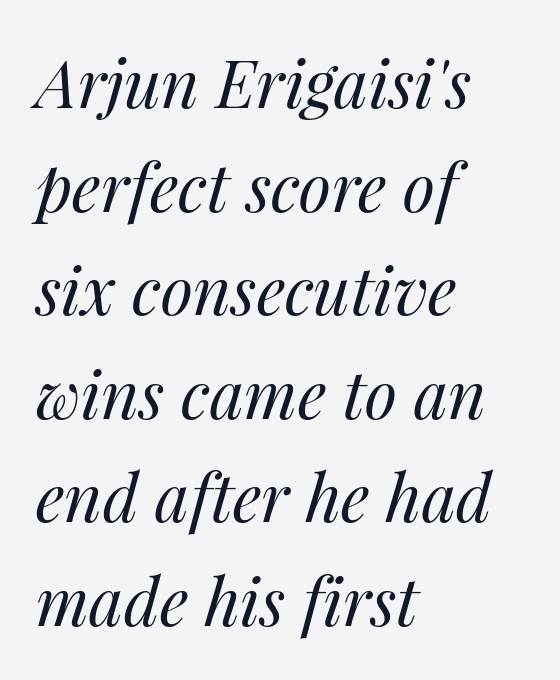
The image shows 66 px regular-weight type, italic (leaning right); set left-aligned, normal line spacing (1.57x), normal letter spacing, not underlined; medium stroke contrast and a medium x-height.
